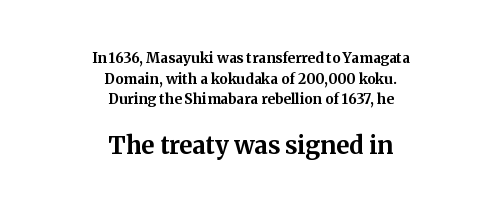
{"italic": "no", "bold": "yes", "underline": "no", "align": "center", "line_spacing": "normal", "line_spacing_ratio": 1.48, "letter_spacing": "normal", "letter_spacing_em": 0.0, "larger_block": "second", "size_ratio": 1.71, "glyph_px": 24}
